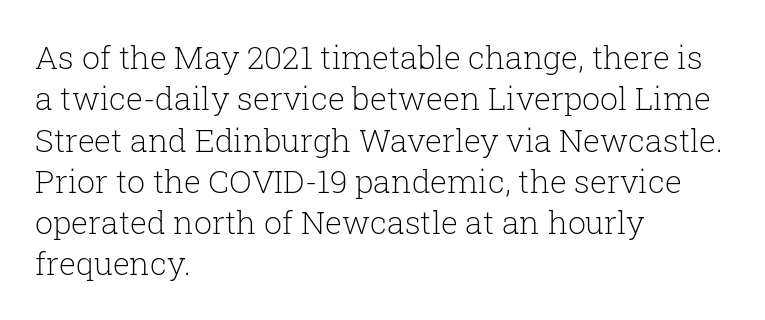
The image shows 32 px light serif type, upright; set left-aligned, normal line spacing (1.29x), normal letter spacing, not underlined; low stroke contrast and a medium x-height.
